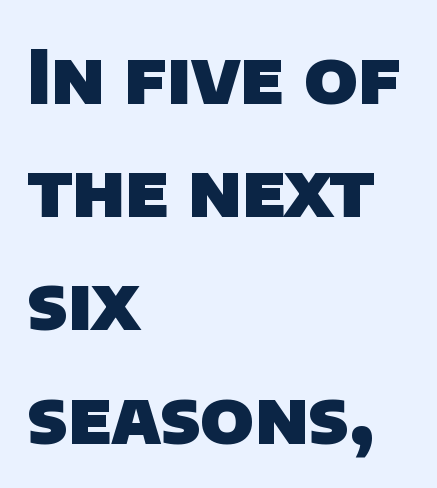
{"serif": "no", "bold": "yes", "weight": "heavy", "width": "normal", "stroke_contrast": "low", "x_height": "large", "monospaced": "no", "underline": "no", "align": "left", "line_spacing": "normal", "line_spacing_ratio": 1.53, "letter_spacing": "normal", "letter_spacing_em": 0.0, "glyph_px": 74}
